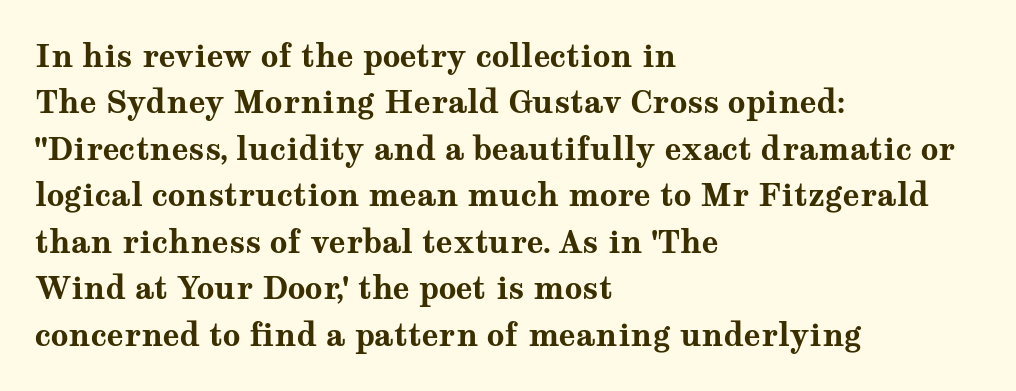
{"serif": "yes", "italic": "no", "bold": "yes", "weight": "bold", "width": "wide", "stroke_contrast": "medium", "x_height": "medium", "monospaced": "no", "underline": "no", "align": "left", "line_spacing": "normal", "line_spacing_ratio": 1.5, "letter_spacing": "normal", "letter_spacing_em": 0.0, "glyph_px": 31}
